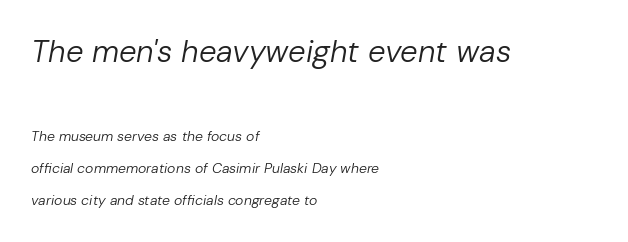
{"italic": "yes", "lean": "right", "slant_degrees": 10, "bold": "no", "weight": "regular", "width": "normal", "stroke_contrast": "low", "x_height": "medium", "monospaced": "no", "underline": "no", "align": "left", "line_spacing": "loose", "line_spacing_ratio": 2.3, "letter_spacing": "normal", "letter_spacing_em": 0.0, "larger_block": "first", "size_ratio": 2.21, "glyph_px": 31}
